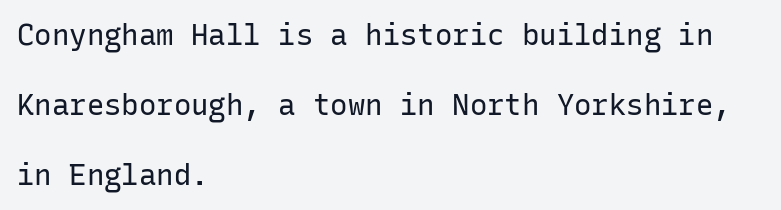
The image shows 29 px regular-weight sans-serif type, upright, monospaced; set left-aligned, loose line spacing (2.41x), normal letter spacing, not underlined; low stroke contrast and a medium x-height.
